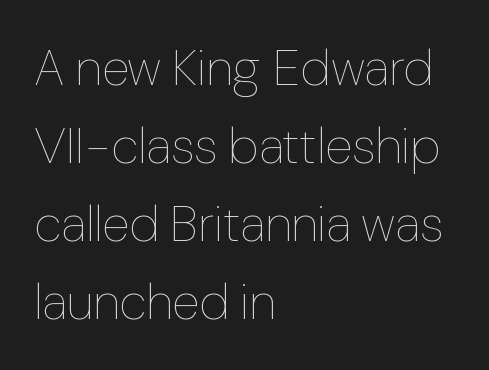
{"italic": "no", "bold": "no", "weight": "thin", "width": "normal", "stroke_contrast": "low", "x_height": "medium", "monospaced": "no", "underline": "no", "align": "left", "line_spacing": "normal", "line_spacing_ratio": 1.53, "letter_spacing": "normal", "letter_spacing_em": 0.0, "glyph_px": 51}
